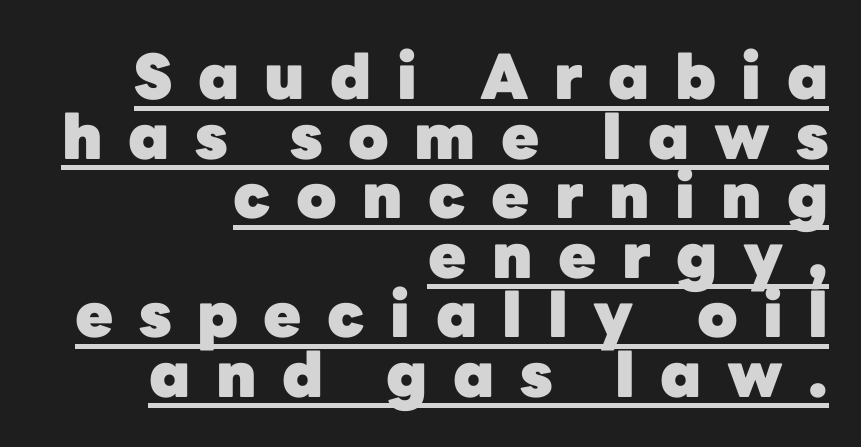
The image shows 62 px heavy sans-serif type, upright; set right-aligned, tight line spacing (0.96x), unusually wide letter spacing (+0.41 em), underlined; low stroke contrast and a medium x-height.
